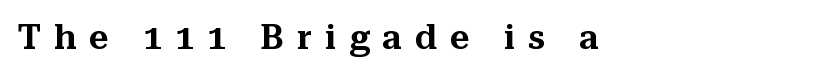
Q: Is the text italic (slanted)? A: No, it is upright.
Q: Is the typeface a serif or a sans-serif typeface? A: Serif.
Q: Is the text underlined? A: No.
Q: How is the paragraph aligned? A: Left-aligned.
Q: Is the spacing between letters normal or unusually wide? A: Unusually wide.
Q: Width (condensed, normal, or wide)? A: Normal.
Q: Stroke contrast? A: Medium.
Q: x-height? A: Medium.
Q: Monospaced? A: No.
